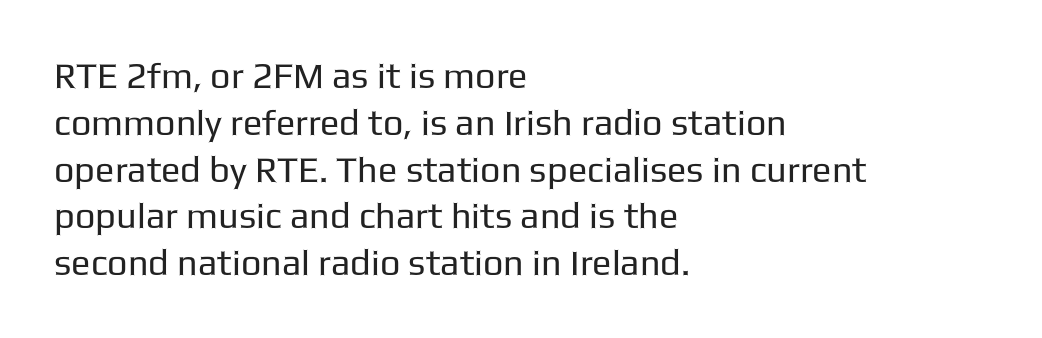
Character widths vary here, with narrow letters taking less room than wide ones. No extra ink here — the face is not bold. These lines are set flush left with a ragged right edge. Does extra space separate the letters? No, they use regular spacing. This is the regular roman posture of the typeface. Look at the bottom of the vertical strokes: they stop flat, with no serifs.
